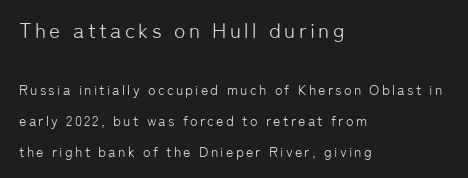
Look at the glyph heights: the upper group is clearly the bigger setting. Vertically, the passage feels expansive, rows floating well apart. The zone under the glyphs is completely vacant. The paragraph has a hard left edge and a soft right edge. Unbolded letterforms with no extra heft.
